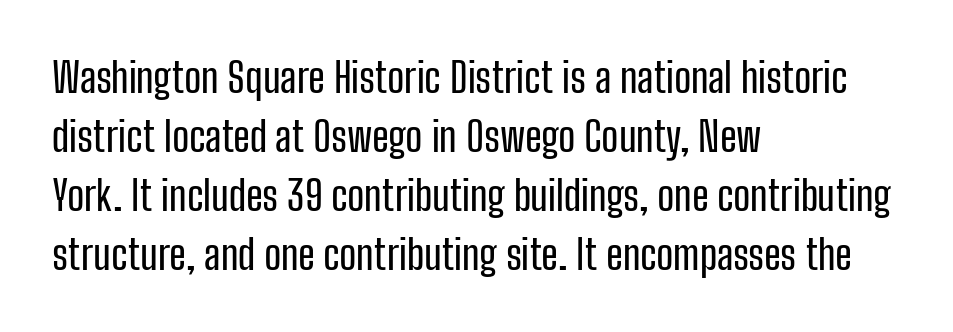
The image shows 41 px condensed sans-serif type, upright; set left-aligned, normal line spacing (1.44x), normal letter spacing, not underlined; low stroke contrast and a medium x-height.
